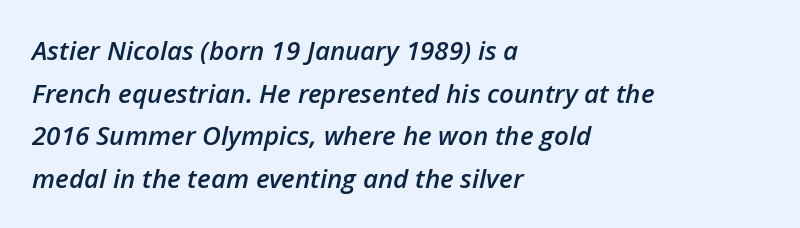
Q: Is the text bold? A: Semi-bold.
Q: Is the text italic (slanted)? A: Yes, it leans right by about 12 degrees.
Q: Is the text underlined? A: No.
Q: How is the paragraph aligned? A: Left-aligned.
Q: Is the spacing between letters normal or unusually wide? A: Normal.
Q: Is the spacing between lines tight, normal or loose? A: Normal.
